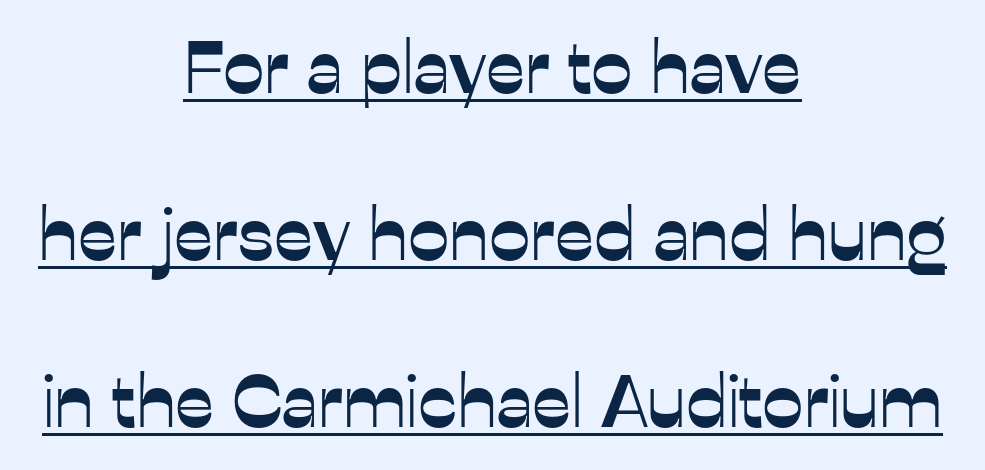
The image shows 74 px sans-serif type, upright; set centered, loose line spacing (2.26x), normal letter spacing, underlined; low stroke contrast and a medium x-height.
